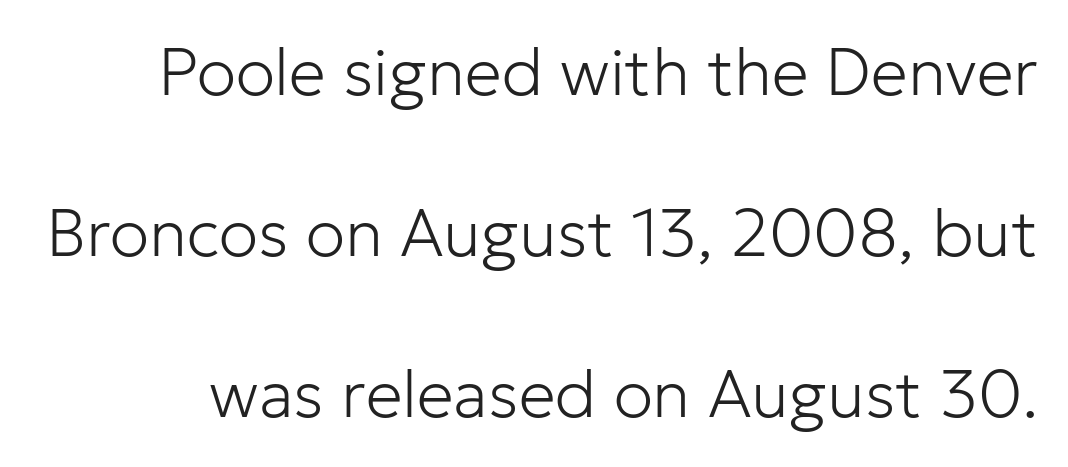
If you measured baseline to baseline, you'd find a long distance. Style check: upright. Note the varied advance widths — an 'i' is clearly narrower than an 'm'. Look at the bottom of the vertical strokes: they stop flat, with no serifs. Words appear dense and cohesive because spacing is normal.
